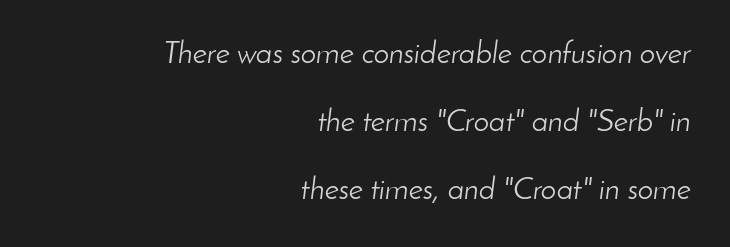
{"italic": "yes", "lean": "right", "slant_degrees": 8, "bold": "no", "weight": "light", "width": "normal", "stroke_contrast": "low", "x_height": "small", "monospaced": "no", "underline": "no", "align": "right", "line_spacing": "loose", "line_spacing_ratio": 2.2, "letter_spacing": "normal", "letter_spacing_em": 0.0, "glyph_px": 31}
